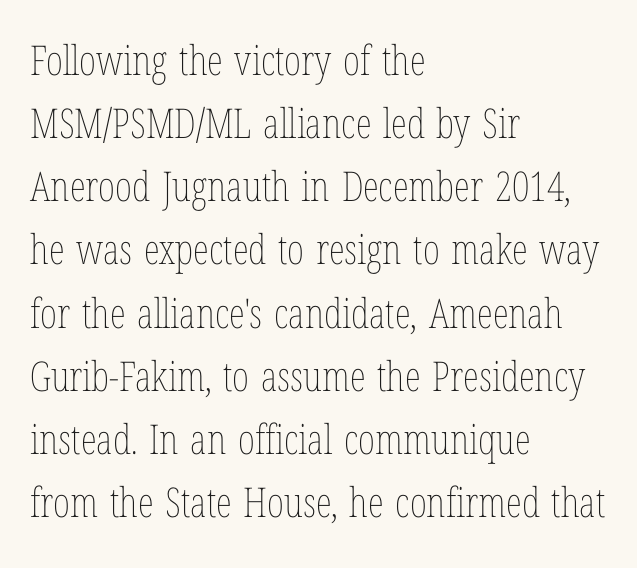
{"italic": "no", "bold": "no", "weight": "thin", "width": "condensed", "stroke_contrast": "low", "x_height": "medium", "monospaced": "no", "underline": "no", "align": "left", "line_spacing": "normal", "line_spacing_ratio": 1.54, "letter_spacing": "normal", "letter_spacing_em": 0.0, "glyph_px": 41}
